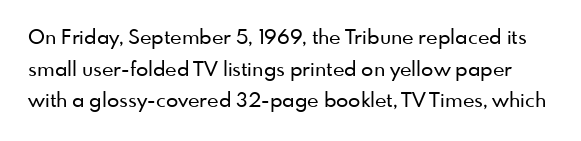
Q: Is the text italic (slanted)? A: No, it is upright.
Q: Is the text underlined? A: No.
Q: Is the spacing between letters normal or unusually wide? A: Normal.
Q: Is the spacing between lines tight, normal or loose? A: Normal.
